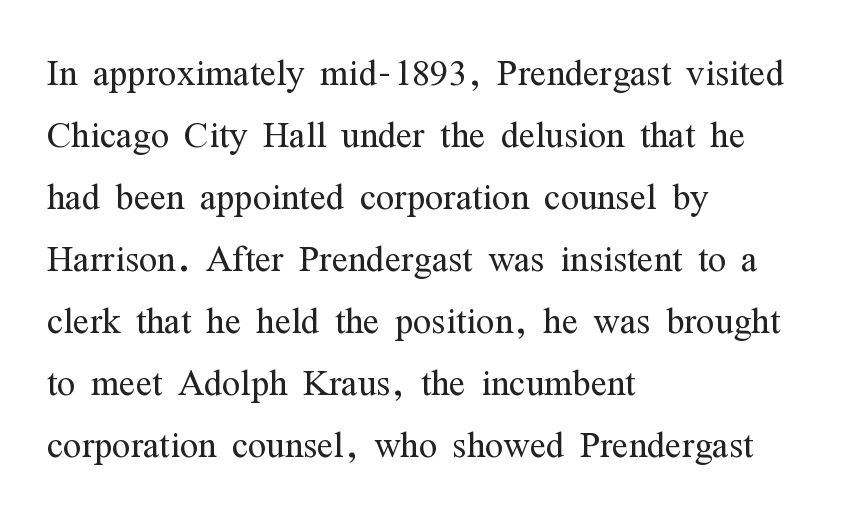
The image shows 48 px light, condensed serif type, upright; set left-aligned, normal line spacing (1.29x), normal letter spacing, not underlined; medium stroke contrast and a medium x-height.
